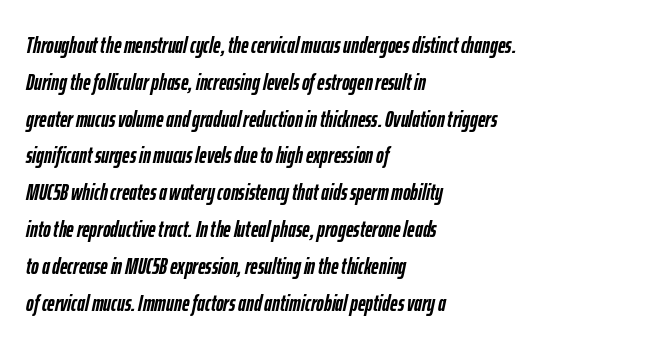
Q: Is the text bold? A: Yes.
Q: Is the text italic (slanted)? A: Yes, it leans right by about 12 degrees.
Q: Is the text underlined? A: No.
Q: How is the paragraph aligned? A: Left-aligned.
Q: Is the spacing between letters normal or unusually wide? A: Normal.
Q: Is the spacing between lines tight, normal or loose? A: Normal.
